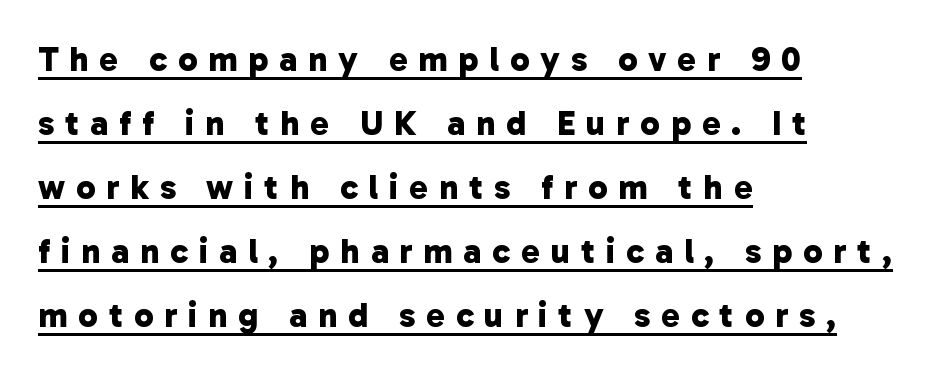
Emphasis by weight is at full strength: bold. You could not count columns in this text — the font is proportionally spaced. The rendering anchors every line to the left-hand side. Nope, no serifs anywhere on these letters.
